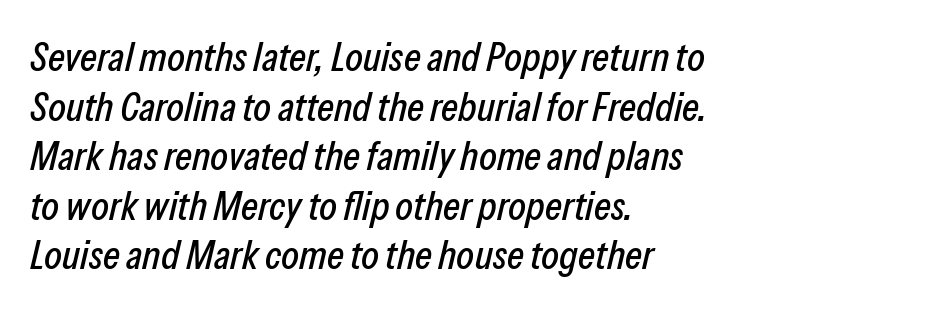
Q: Is the text italic (slanted)? A: Yes, it leans right by about 13 degrees.
Q: Is the text underlined? A: No.
Q: How is the paragraph aligned? A: Left-aligned.
Q: Is the spacing between letters normal or unusually wide? A: Normal.
Q: Width (condensed, normal, or wide)? A: Condensed.
Q: Stroke contrast? A: Low.
Q: x-height? A: Medium.
Q: Monospaced? A: No.
